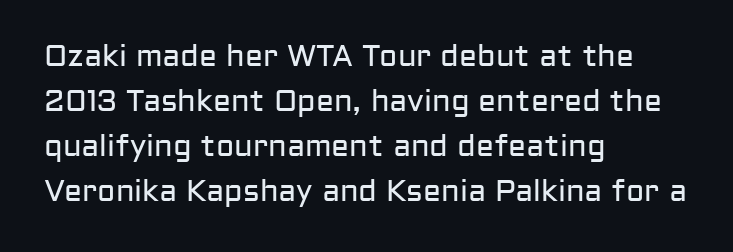
The image shows 30 px regular-weight sans-serif type, upright; set left-aligned, normal line spacing (1.5x), normal letter spacing, not underlined; low stroke contrast and a medium x-height.
